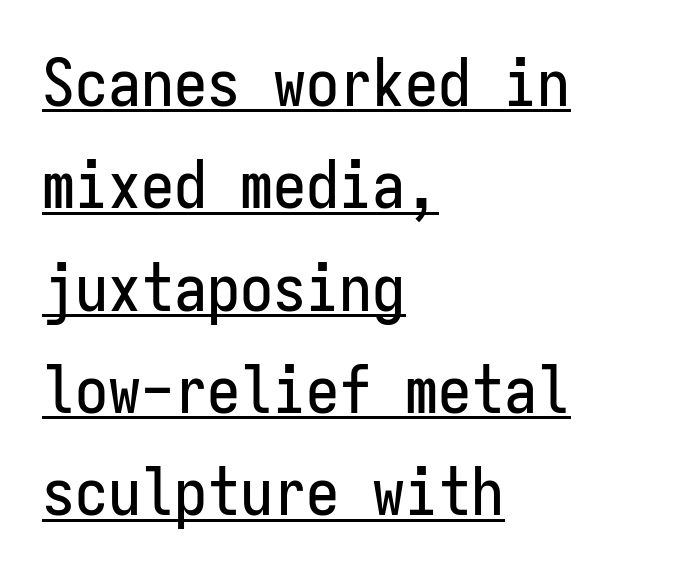
{"serif": "no", "italic": "no", "width": "condensed", "stroke_contrast": "low", "x_height": "medium", "monospaced": "yes", "underline": "yes", "align": "left", "line_spacing": "normal", "line_spacing_ratio": 1.55, "letter_spacing": "normal", "letter_spacing_em": 0.0, "glyph_px": 66}
